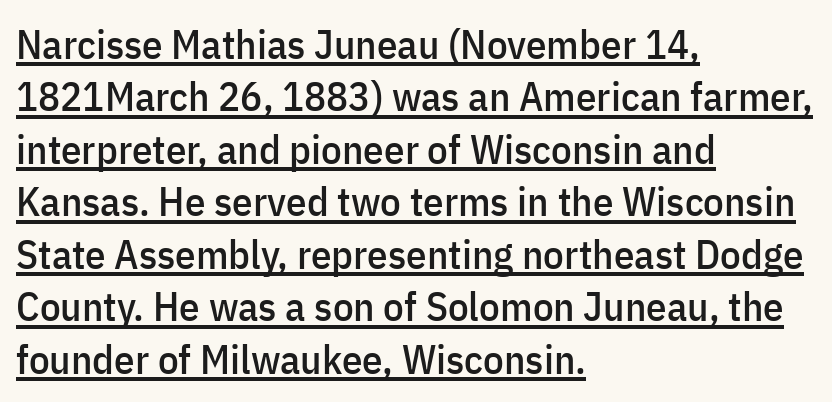
{"serif": "no", "italic": "no", "width": "condensed", "stroke_contrast": "low", "x_height": "medium", "monospaced": "no", "underline": "yes", "align": "left", "line_spacing": "normal", "line_spacing_ratio": 1.28, "letter_spacing": "normal", "letter_spacing_em": 0.0, "glyph_px": 41}
